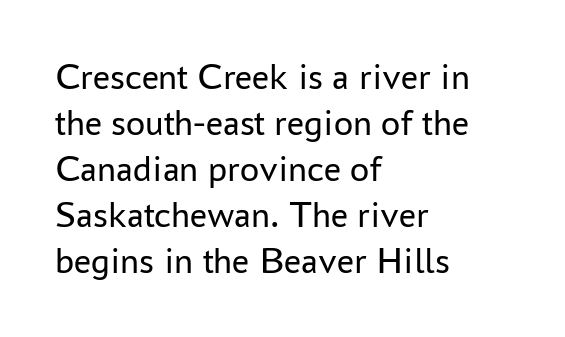
Is this a fixed-width face? No — the glyphs have proportional, varying widths. This sample is left-justified, so line endings fall wherever the words run out. Designer's note — italics off, roman on. A clean baseline with only descenders dipping below it. Compared with typical body copy, the letter spacing here is the same.
